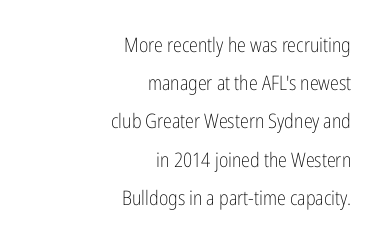
Q: Is the text bold? A: No.
Q: Is the text italic (slanted)? A: No, it is upright.
Q: Is the text underlined? A: No.
Q: How is the paragraph aligned? A: Right-aligned.
Q: Is the spacing between letters normal or unusually wide? A: Normal.
Q: Is the spacing between lines tight, normal or loose? A: Loose.
